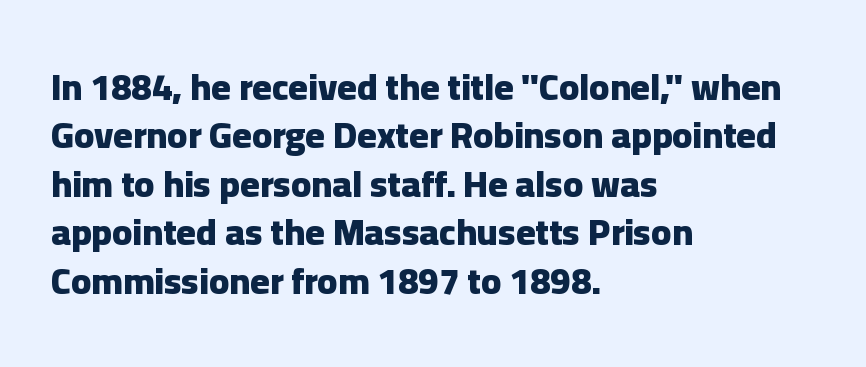
Heavy, bold letterforms. Is this a sans? Yes — the strokes have no serifs. The foot of each line stays bare and open. Characters remain perfectly vertical along every line. Leftover space on each line is placed entirely after the last word. Reading down the column, the eye jumps a familiar distance to each next line.
